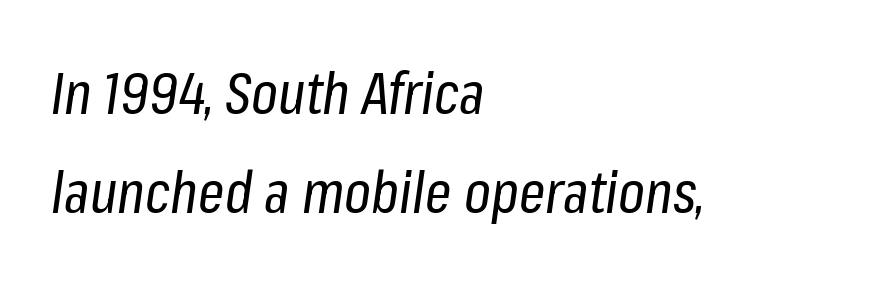
{"italic": "yes", "lean": "right", "slant_degrees": 8, "bold": "no", "weight": "regular", "width": "condensed", "stroke_contrast": "low", "x_height": "medium", "monospaced": "no", "underline": "no", "align": "left", "line_spacing": "normal", "line_spacing_ratio": 1.7, "letter_spacing": "normal", "letter_spacing_em": 0.0, "glyph_px": 58}
